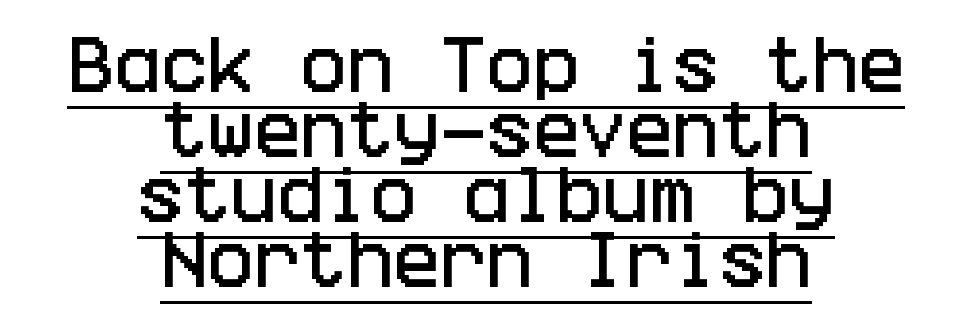
{"serif": "no", "italic": "no", "width": "condensed", "stroke_contrast": "low", "x_height": "large", "underline": "yes", "align": "center", "line_spacing": "tight", "line_spacing_ratio": 1.05, "letter_spacing": "normal", "letter_spacing_em": 0.0, "glyph_px": 62}
